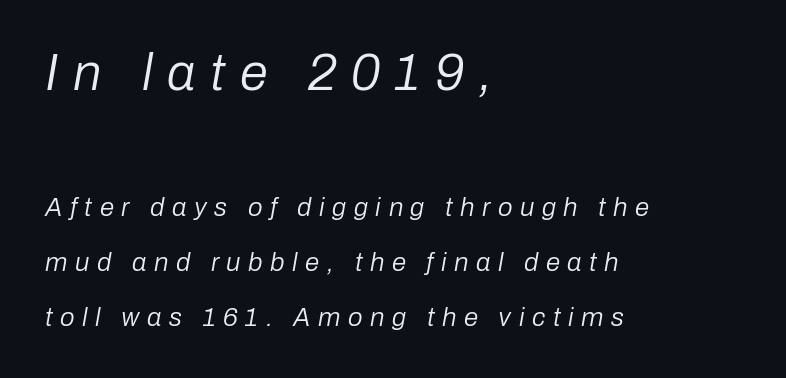
The image shows 51 px regular-weight type, italic (leaning right); set left-aligned, loose line spacing (2.11x), unusually wide letter spacing (+0.29 em), not underlined; the first (top) block is 1.96x larger; low stroke contrast and a medium x-height.
